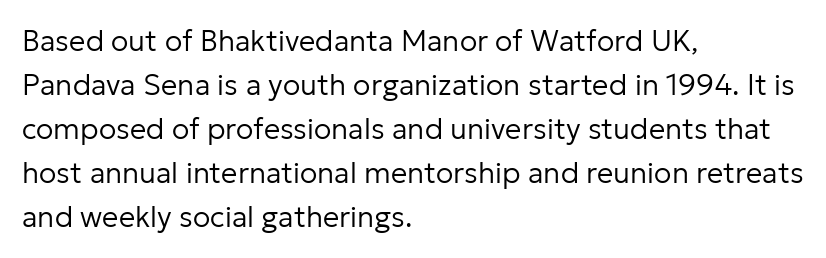
Q: Is the text bold? A: No.
Q: Is the text italic (slanted)? A: No, it is upright.
Q: Is the typeface a serif or a sans-serif typeface? A: Sans-serif.
Q: Is the text underlined? A: No.
Q: How is the paragraph aligned? A: Left-aligned.
Q: Is the spacing between letters normal or unusually wide? A: Normal.
Q: Is the spacing between lines tight, normal or loose? A: Normal.
Q: Width (condensed, normal, or wide)? A: Normal.
Q: Stroke contrast? A: Low.
Q: x-height? A: Medium.
Q: Monospaced? A: No.
